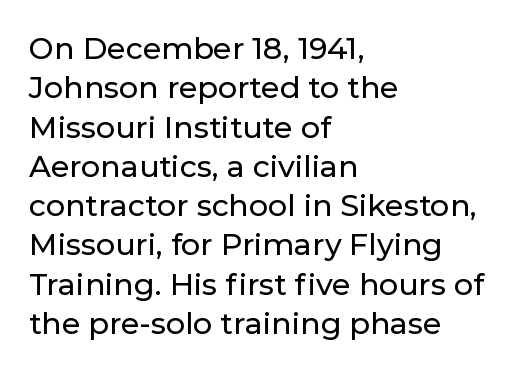
Letters rest on an invisible, unmarked baseline. Baseline-to-baseline distance is the conventional proportion of letter height. Nothing sits at the stroke ends, so this counts as sans-serif. How are the letters spaced? Ordinarily, with no added tracking.
